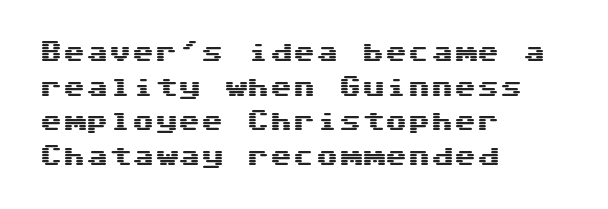
Students, observe: this is what conventionally led text looks like. Has an underline been added? It has not. Words appear dense and cohesive because spacing is normal. If you drew a ruler down the left edge, every line would touch it.
